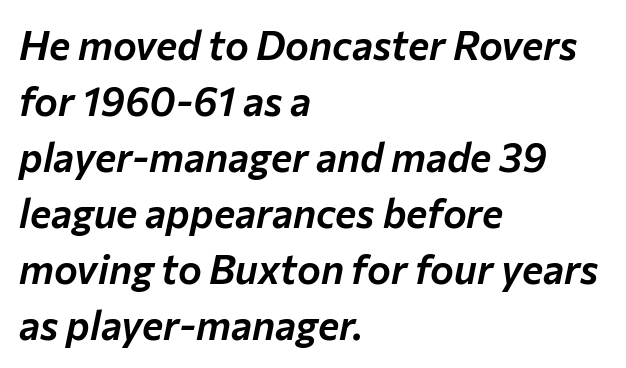
Q: Is the text italic (slanted)? A: Yes, it leans right by about 12 degrees.
Q: Is the text underlined? A: No.
Q: How is the paragraph aligned? A: Left-aligned.
Q: Is the spacing between letters normal or unusually wide? A: Normal.
Q: Is the spacing between lines tight, normal or loose? A: Normal.
Q: Width (condensed, normal, or wide)? A: Normal.
Q: Stroke contrast? A: Low.
Q: x-height? A: Medium.
Q: Monospaced? A: No.
